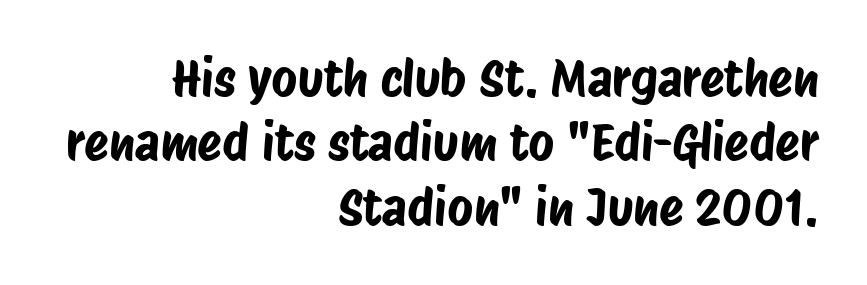
The image shows 50 px condensed sans-serif type; set right-aligned, normal line spacing (1.29x), normal letter spacing, not underlined; low stroke contrast and a large x-height.
